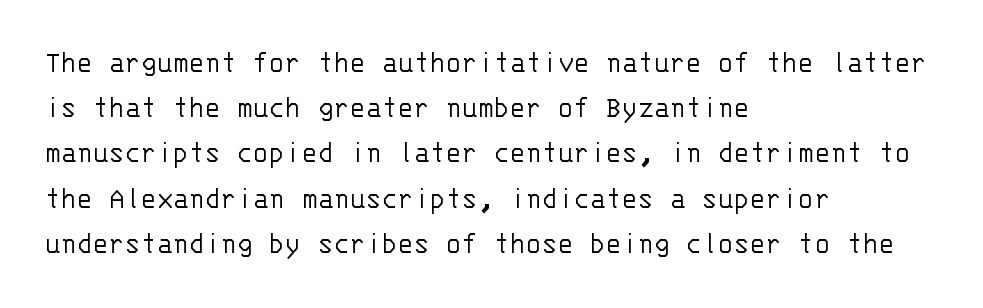
The image shows 33 px light sans-serif type, upright, monospaced; set left-aligned, normal line spacing (1.37x), normal letter spacing, not underlined; low stroke contrast and a large x-height.
